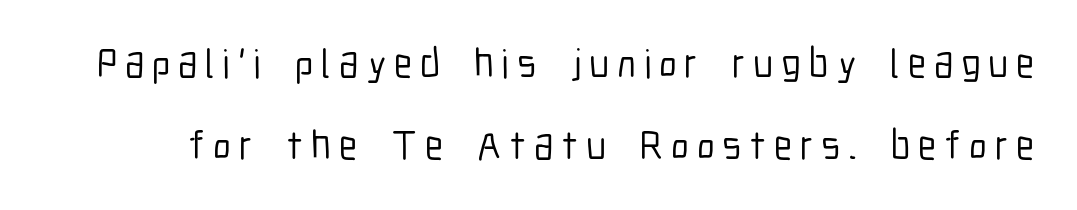
{"serif": "no", "italic": "no", "width": "condensed", "stroke_contrast": "low", "x_height": "medium", "monospaced": "no", "underline": "no", "line_spacing": "loose", "line_spacing_ratio": 1.99, "glyph_px": 41}
